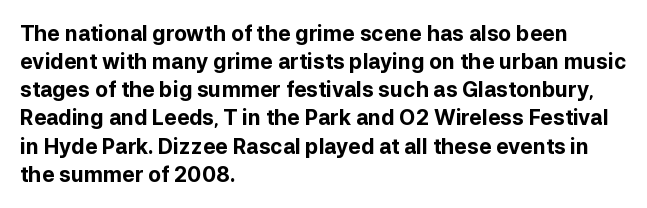
The image shows 21 px bold type, upright; set left-aligned, normal line spacing (1.34x), normal letter spacing, not underlined.
